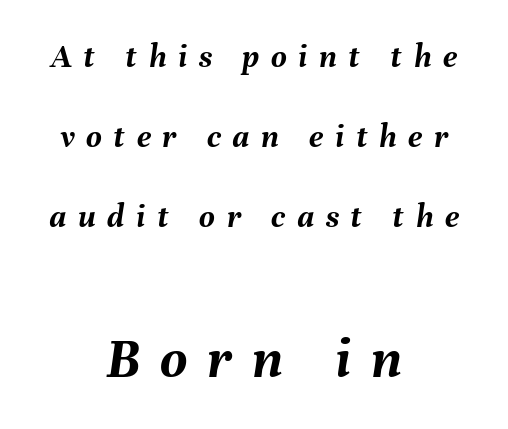
The image shows 59 px semibold type, italic (leaning right); set centered, loose line spacing (2.36x), unusually wide letter spacing (+0.34 em), not underlined; the second (bottom) block is 1.74x larger; medium stroke contrast and a medium x-height.
